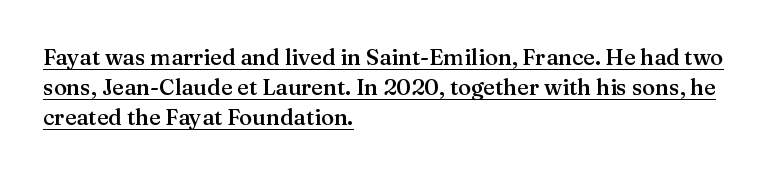
The sample's only ornament is a line tracing under the words. Caption: semibold face, moderately heavy strokes. Quick note: not italic, upright. The rendering anchors every line to the left-hand side. Quick note: interline space is typical. The letterforms sit shoulder to shoulder at normal distance.
